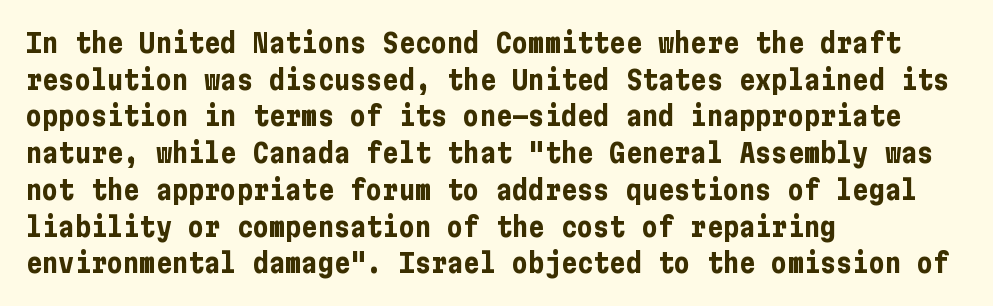
Q: Is the text bold? A: Yes.
Q: Is the text italic (slanted)? A: No, it is upright.
Q: Is the text underlined? A: No.
Q: How is the paragraph aligned? A: Left-aligned.
Q: Is the spacing between letters normal or unusually wide? A: Normal.
Q: Is the spacing between lines tight, normal or loose? A: Normal.
